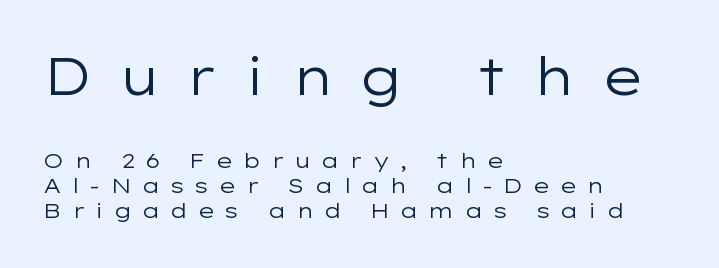
The image shows 52 px regular-weight, wide sans-serif type, upright; set left-aligned, line spacing 1.2x, unusually wide letter spacing (+0.46 em), not underlined; the first (top) block is 2.48x larger; low stroke contrast and a medium x-height.
